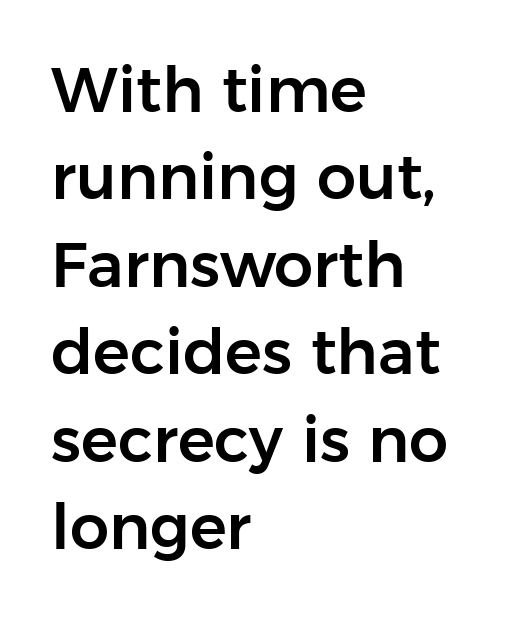
The letters stand straight up with perfectly vertical stems. Typeset ragged right — the left edge is the straight one. In terms of letterform style, serifs are entirely absent. Here the glyphs are tracked normally, forming tight word shapes.
